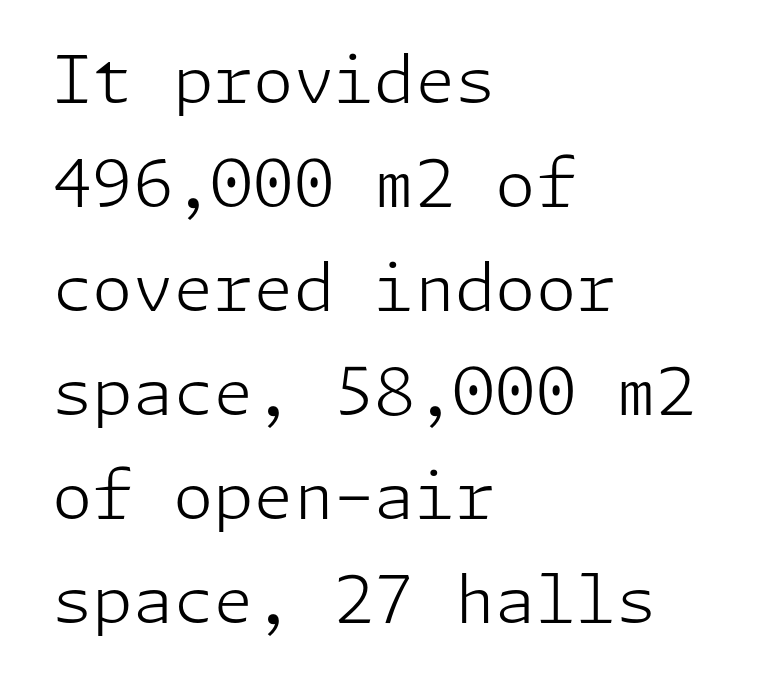
Q: Is the text bold? A: No.
Q: Is the text italic (slanted)? A: No, it is upright.
Q: Is the typeface a serif or a sans-serif typeface? A: Sans-serif.
Q: Is the text underlined? A: No.
Q: How is the paragraph aligned? A: Left-aligned.
Q: Is the spacing between letters normal or unusually wide? A: Normal.
Q: Is the spacing between lines tight, normal or loose? A: Normal.
Q: Width (condensed, normal, or wide)? A: Normal.
Q: Stroke contrast? A: Low.
Q: x-height? A: Medium.
